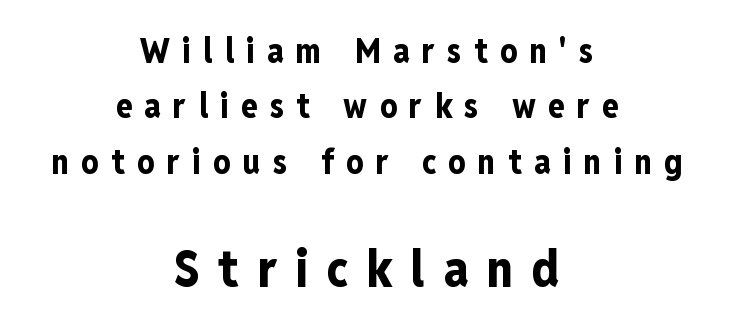
The image shows 51 px bold, condensed sans-serif type, upright; set centered, normal line spacing (1.63x), unusually wide letter spacing (+0.36 em), not underlined; the second (bottom) block is 1.5x larger; low stroke contrast and a medium x-height.
